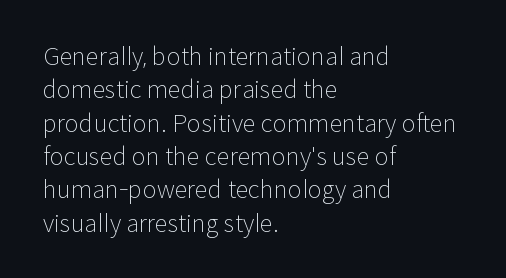
The letterforms sit at book weight or below. Posture: straight, roman, zero tilt. Tracking value appears to be zero — textbook default spacing. The passage shown stacks its lines at a standard gap. Is the block centered? No — it sits flush against the left margin. The foot of each line stays bare and open.
